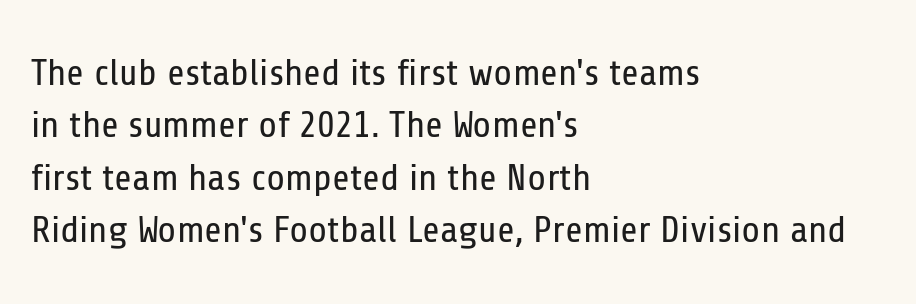
Q: Is the text bold? A: No.
Q: Is the text italic (slanted)? A: No, it is upright.
Q: Is the typeface a serif or a sans-serif typeface? A: Sans-serif.
Q: Is the text underlined? A: No.
Q: How is the paragraph aligned? A: Left-aligned.
Q: Is the spacing between letters normal or unusually wide? A: Normal.
Q: Is the spacing between lines tight, normal or loose? A: Normal.
Q: Width (condensed, normal, or wide)? A: Condensed.
Q: Stroke contrast? A: Low.
Q: x-height? A: Medium.
Q: Monospaced? A: No.
